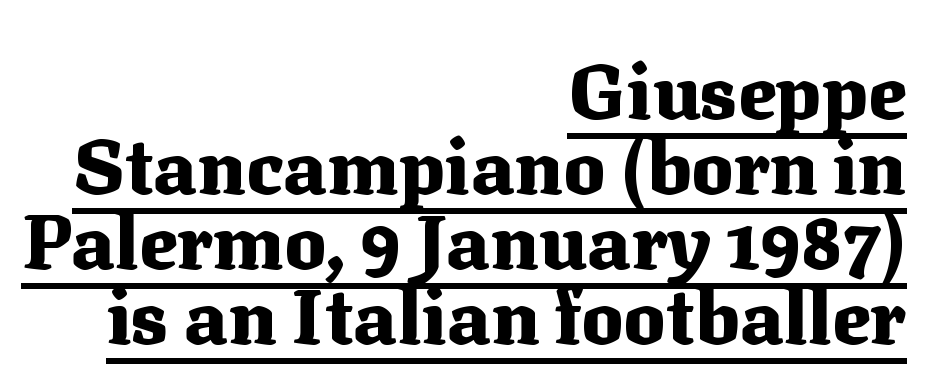
It's the straight-up-and-down kind of type. Decoration check: the copy is underlined. A typesetter would label this face a serif. Each letter keeps its own natural width here, so spacing adapts to shape.
